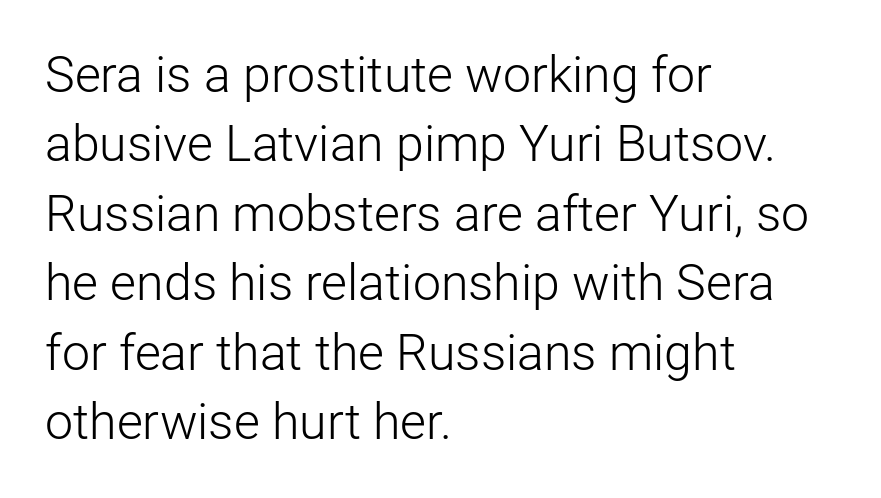
A clean baseline with only descenders dipping below it. Quick note: interline space is typical. The paragraph has a hard left edge and a soft right edge. Tracking here is standard; glyphs follow each other at the usual distance. Each letter keeps its own natural width here, so spacing adapts to shape.
